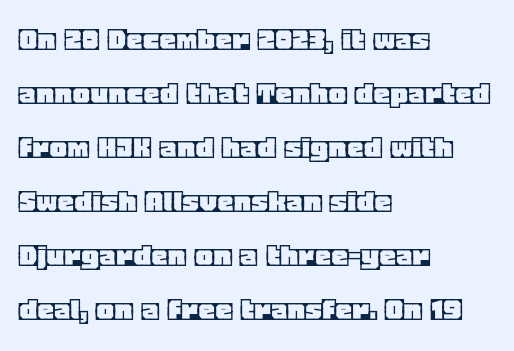
Spacing verdict: proportional, widths tailored to each character. The area under the type is left untouched. The gaps between neighbouring characters are ordinary and unremarkable. Alignment: flush left. A roman cut, with each character standing at attention.
